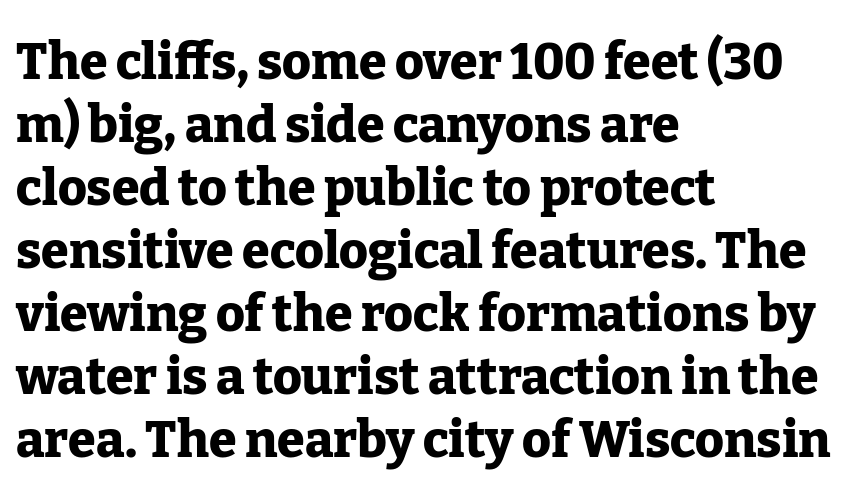
The image shows 50 px heavy serif type, upright; set left-aligned, normal line spacing (1.26x), normal letter spacing, not underlined; low stroke contrast and a medium x-height.
